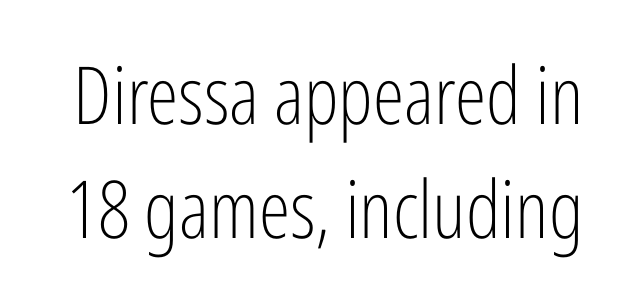
The image shows 80 px light, condensed sans-serif type, upright; set normal line spacing (1.42x), normal letter spacing, not underlined; low stroke contrast and a medium x-height.
